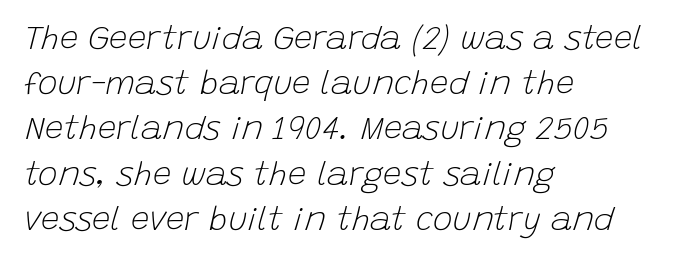
Looks like regular typesetting: each glyph gets only the width it needs. Horizontally, the lines are justified to the leading edge only. Each row of text sits above clean, open space. Words appear dense and cohesive because spacing is normal. The designer left line spacing at the default.
